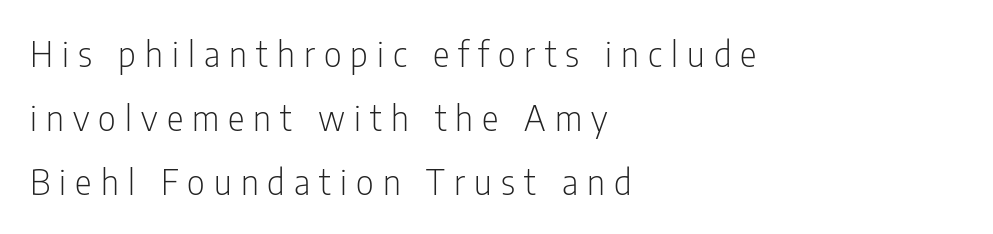
The image shows 35 px light, condensed sans-serif type, upright; set left-aligned, line spacing 1.83x, unusually wide letter spacing (+0.26 em), not underlined; low stroke contrast and a medium x-height.
